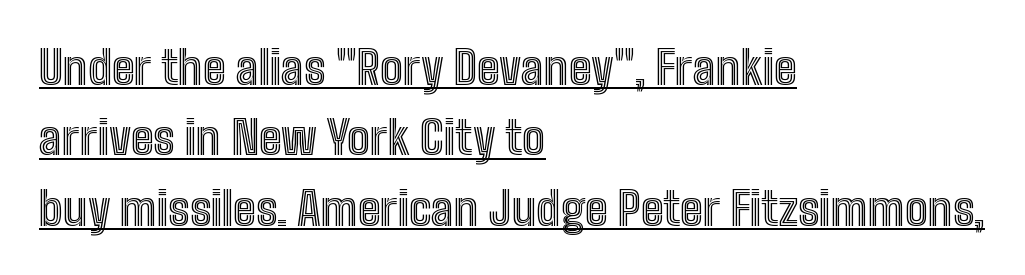
The image shows 46 px condensed type, upright; set left-aligned, normal line spacing (1.53x), normal letter spacing, underlined; a medium x-height.
